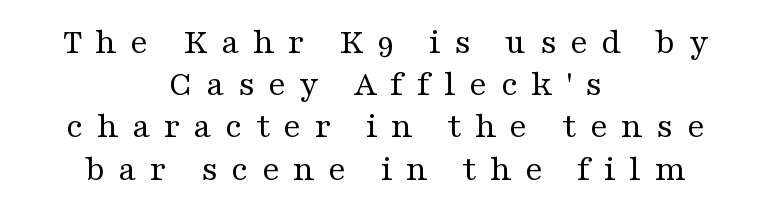
The image shows 37 px regular-weight, wide serif type, upright; set centered, tight line spacing (1.14x), unusually wide letter spacing (+0.36 em), not underlined; medium stroke contrast and a medium x-height.
